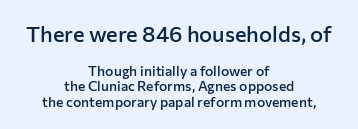
Q: Is the text bold? A: Semi-bold.
Q: Is the text italic (slanted)? A: No, it is upright.
Q: Is the text underlined? A: No.
Q: How is the paragraph aligned? A: Centered.
Q: Is the spacing between letters normal or unusually wide? A: Normal.
Q: Is the spacing between lines tight, normal or loose? A: Tight.
Q: Which block of text is set in a larger size, the first (top) or the second (bottom)? A: The first (top) one.
